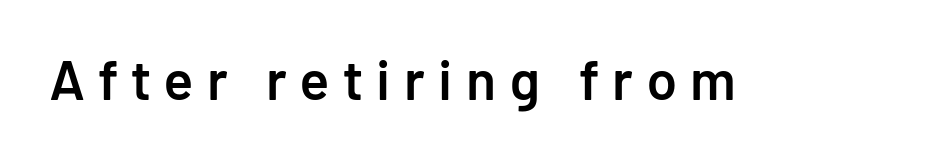
{"serif": "no", "italic": "no", "bold": "semi", "weight": "semibold", "width": "normal", "stroke_contrast": "low", "x_height": "medium", "monospaced": "no", "underline": "no", "letter_spacing": "wide", "letter_spacing_em": 0.25, "glyph_px": 55}
